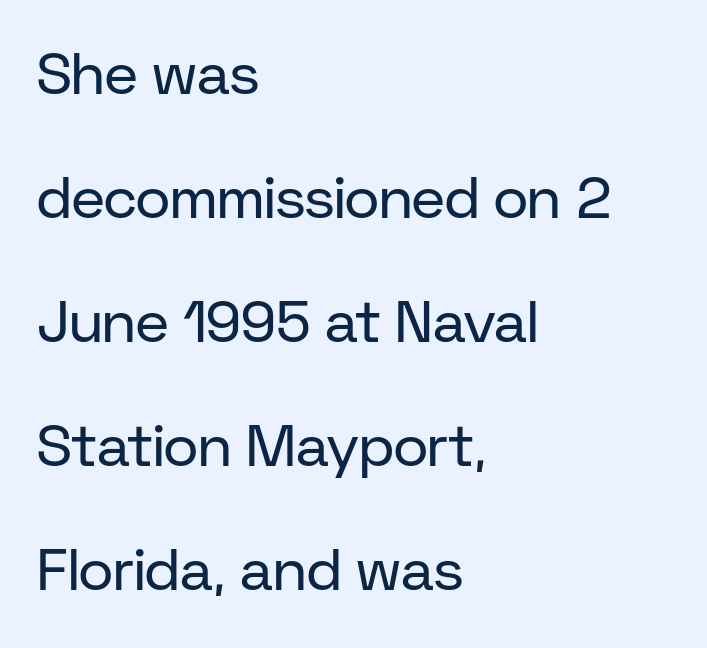
Which margin do the lines hug? The left one — the right edge is uneven. Characters remain perfectly vertical along every line. Type without underlining. Interline gaps are noticeably wide in this sample. Here the designer chose a conventional face with non-uniform glyph widths. Classification — sans serif.
